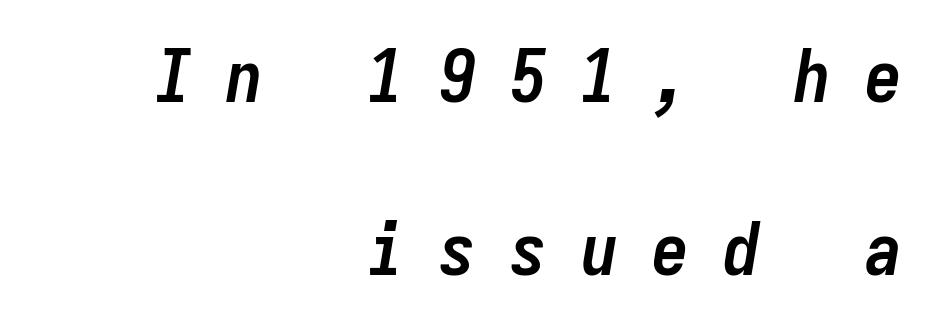
Q: Is the text bold? A: Yes.
Q: Is the text italic (slanted)? A: Yes, it leans right by about 9 degrees.
Q: Is the text underlined? A: No.
Q: How is the paragraph aligned? A: Right-aligned.
Q: Is the spacing between letters normal or unusually wide? A: Unusually wide.
Q: Is the spacing between lines tight, normal or loose? A: Loose.
Q: Width (condensed, normal, or wide)? A: Condensed.
Q: Stroke contrast? A: Low.
Q: x-height? A: Medium.
Q: Monospaced? A: Yes.
